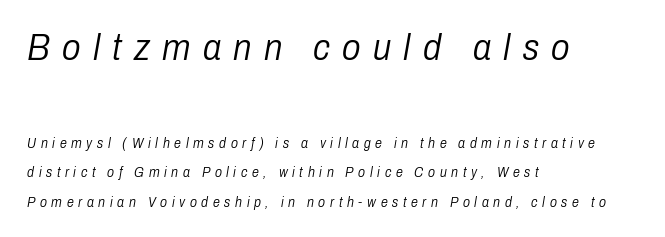
{"italic": "yes", "lean": "right", "slant_degrees": 10, "bold": "no", "weight": "light", "width": "condensed", "stroke_contrast": "low", "x_height": "medium", "monospaced": "no", "underline": "no", "align": "left", "line_spacing": "loose", "line_spacing_ratio": 2.11, "letter_spacing": "wide", "letter_spacing_em": 0.33, "larger_block": "first", "size_ratio": 2.64, "glyph_px": 37}
